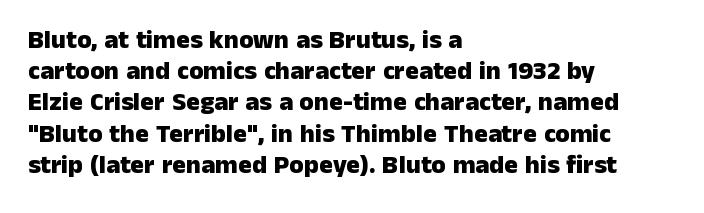
{"italic": "no", "bold": "yes", "underline": "no", "align": "left", "line_spacing_ratio": 1.2, "letter_spacing": "normal", "letter_spacing_em": 0.0, "glyph_px": 26}
